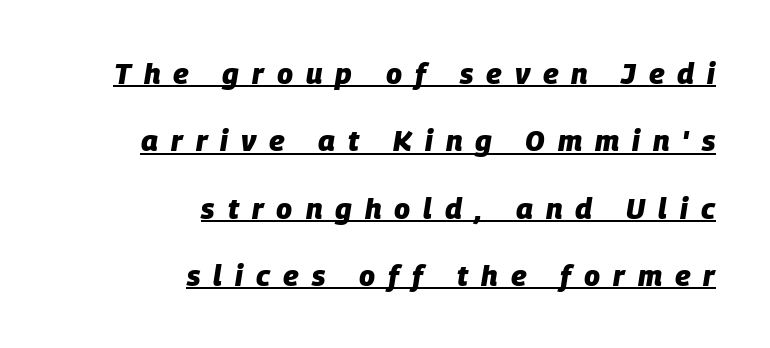
Q: Is the text bold? A: Yes.
Q: Is the text italic (slanted)? A: Yes, it leans right by about 9 degrees.
Q: Is the text underlined? A: Yes.
Q: How is the paragraph aligned? A: Right-aligned.
Q: Is the spacing between letters normal or unusually wide? A: Unusually wide.
Q: Is the spacing between lines tight, normal or loose? A: Loose.
Q: Width (condensed, normal, or wide)? A: Normal.
Q: Stroke contrast? A: Low.
Q: x-height? A: Large.
Q: Monospaced? A: No.
